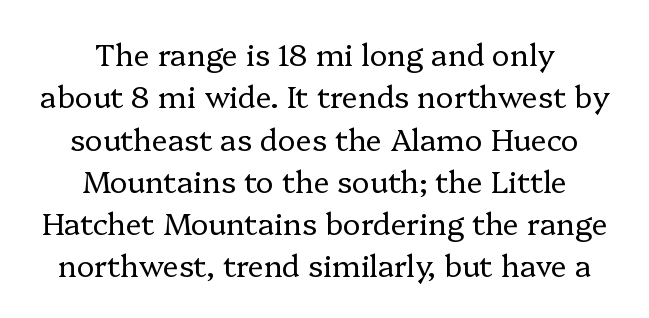
Is this a sans? No — the strokes have serifs. No word sits above an underline. Nothing heavy about these letters — not bold at all. Do the letters lean? They stand straight. The type is set solid horizontally, with unmodified tracking. Centered paragraph, ragged on both sides.
